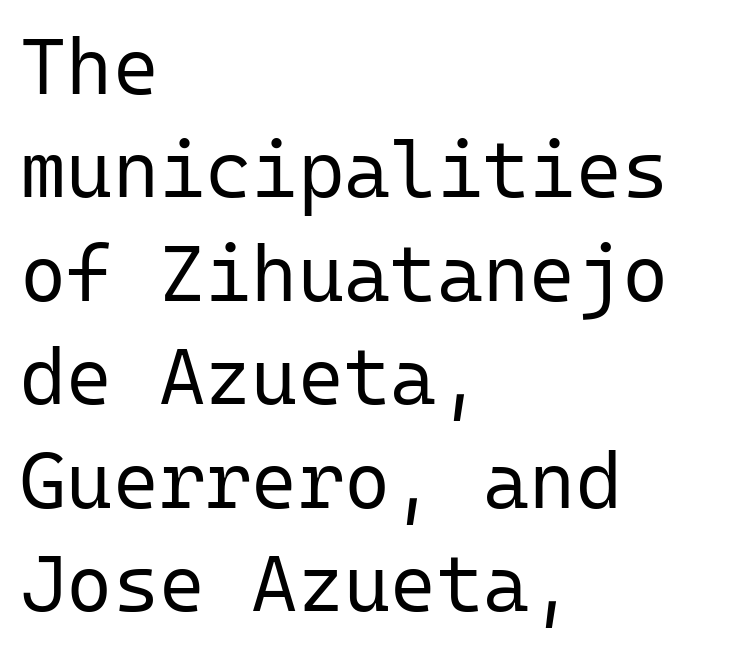
Compared with a centered layout, this one pins lines to the left instead. Characters follow at the spacing the type designer built in. Nothing heavy about these letters — not bold at all. Is this a fixed-width face? Yes — each glyph sits in an identical cell. Each row of text sits above clean, open space. In terms of letterform style, serifs are entirely absent.
